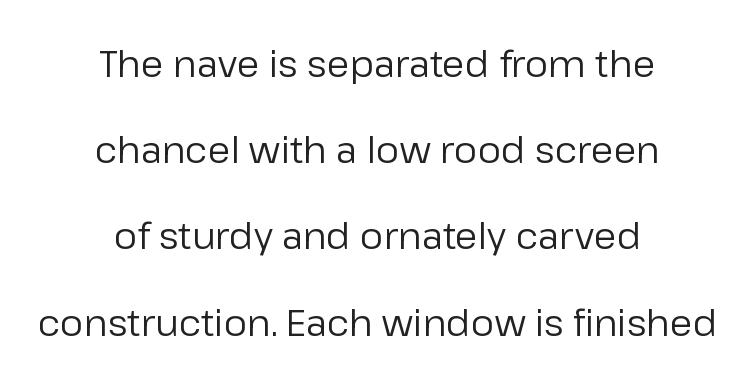
This is the regular roman posture of the typeface. Typographically, this falls in the sans-serif category. Nothing heavy about these letters — not bold at all. Glance below the letters and you will spot only blank space. These lines are rendered in a variable-pitch font. How are the letters spaced? Ordinarily, with no added tracking.
